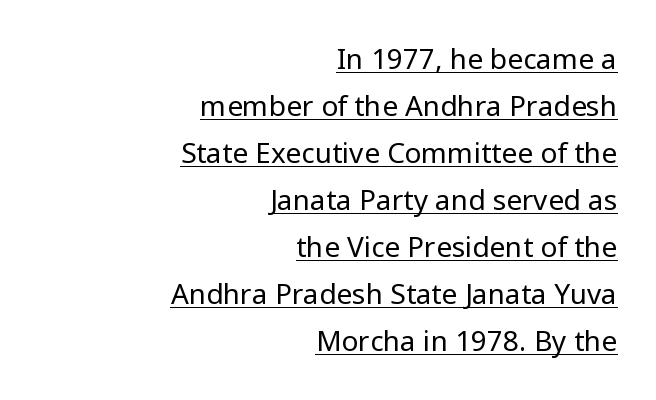
Q: Is the text bold? A: No.
Q: Is the text italic (slanted)? A: No, it is upright.
Q: Is the typeface a serif or a sans-serif typeface? A: Sans-serif.
Q: Is the text underlined? A: Yes.
Q: How is the paragraph aligned? A: Right-aligned.
Q: Is the spacing between letters normal or unusually wide? A: Normal.
Q: Is the spacing between lines tight, normal or loose? A: Normal.
Q: Width (condensed, normal, or wide)? A: Normal.
Q: Stroke contrast? A: Low.
Q: x-height? A: Medium.
Q: Monospaced? A: No.
